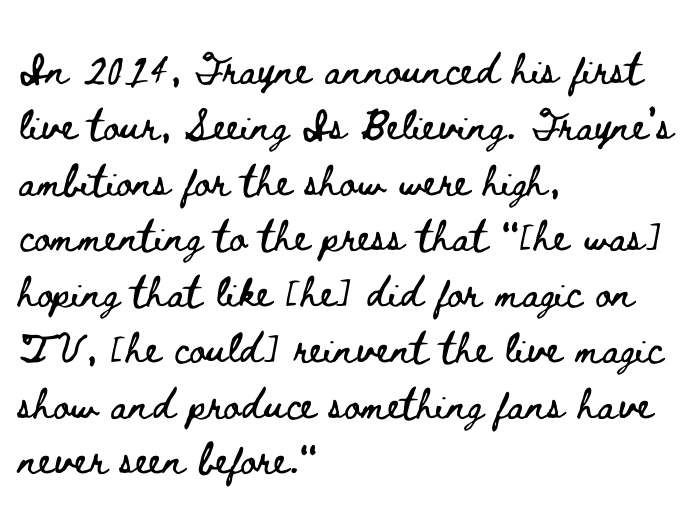
{"width": "wide", "stroke_contrast": "low", "x_height": "small", "monospaced": "no", "underline": "no", "align": "left", "line_spacing": "normal", "line_spacing_ratio": 1.43, "letter_spacing": "normal", "letter_spacing_em": 0.0, "glyph_px": 39}
